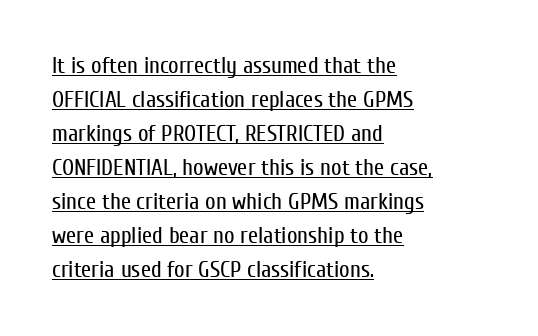
Q: Is the text bold? A: No.
Q: Is the text italic (slanted)? A: No, it is upright.
Q: Is the text underlined? A: Yes.
Q: How is the paragraph aligned? A: Left-aligned.
Q: Is the spacing between letters normal or unusually wide? A: Normal.
Q: Is the spacing between lines tight, normal or loose? A: Normal.
